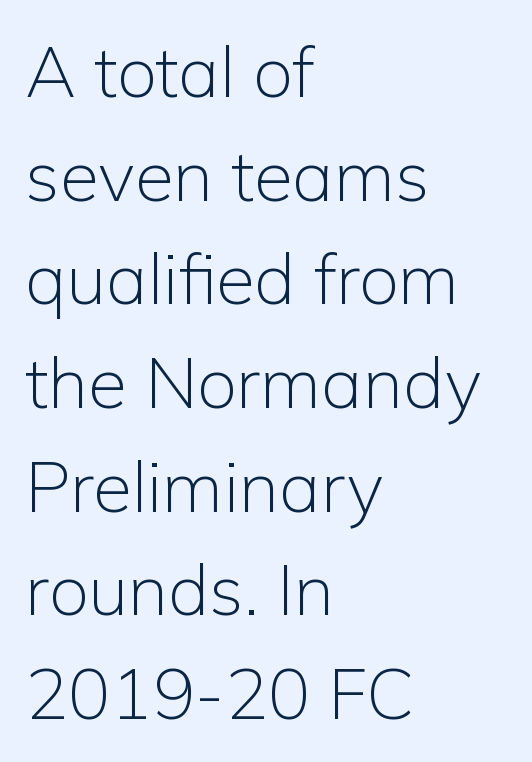
The image shows 71 px light sans-serif type, upright; set left-aligned, normal line spacing (1.46x), normal letter spacing, not underlined; low stroke contrast and a medium x-height.
